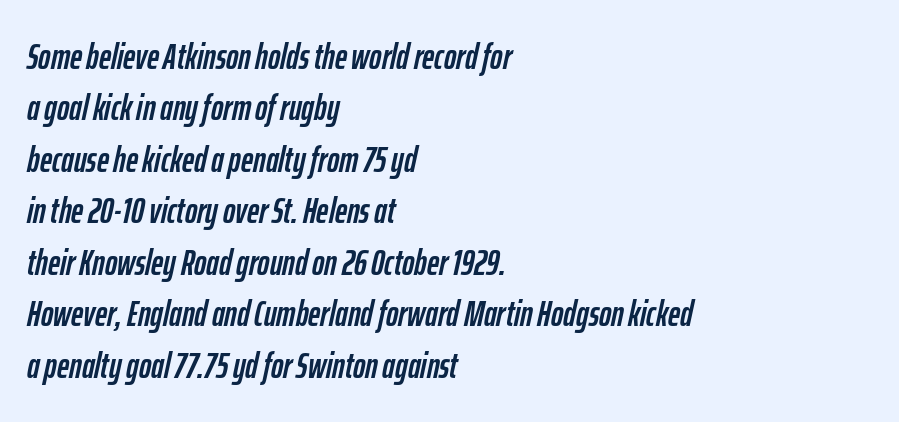
{"italic": "yes", "lean": "right", "slant_degrees": 12, "width": "condensed", "stroke_contrast": "low", "x_height": "medium", "monospaced": "no", "underline": "no", "align": "left", "line_spacing": "normal", "line_spacing_ratio": 1.39, "letter_spacing": "normal", "letter_spacing_em": 0.0, "glyph_px": 37}
